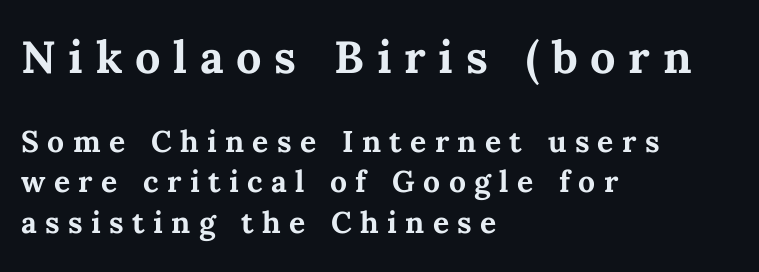
{"italic": "no", "bold": "yes", "weight": "bold", "width": "normal", "stroke_contrast": "medium", "x_height": "medium", "monospaced": "no", "underline": "no", "align": "left", "line_spacing": "normal", "line_spacing_ratio": 1.34, "letter_spacing": "wide", "letter_spacing_em": 0.28, "larger_block": "first", "size_ratio": 1.5, "glyph_px": 45}
